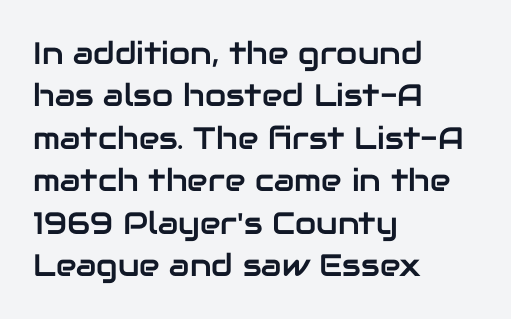
{"serif": "no", "italic": "no", "width": "normal", "stroke_contrast": "low", "x_height": "medium", "monospaced": "no", "underline": "no", "align": "left", "line_spacing": "normal", "line_spacing_ratio": 1.37, "letter_spacing": "normal", "letter_spacing_em": 0.0, "glyph_px": 31}
